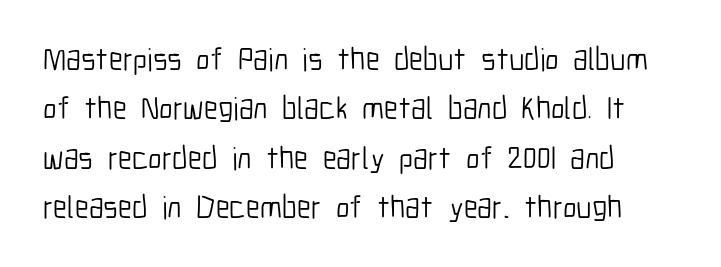
{"serif": "no", "italic": "no", "bold": "no", "weight": "light", "width": "condensed", "stroke_contrast": "low", "x_height": "medium", "monospaced": "no", "underline": "no", "line_spacing": "normal", "line_spacing_ratio": 1.54, "letter_spacing": "normal", "letter_spacing_em": 0.0, "glyph_px": 32}
